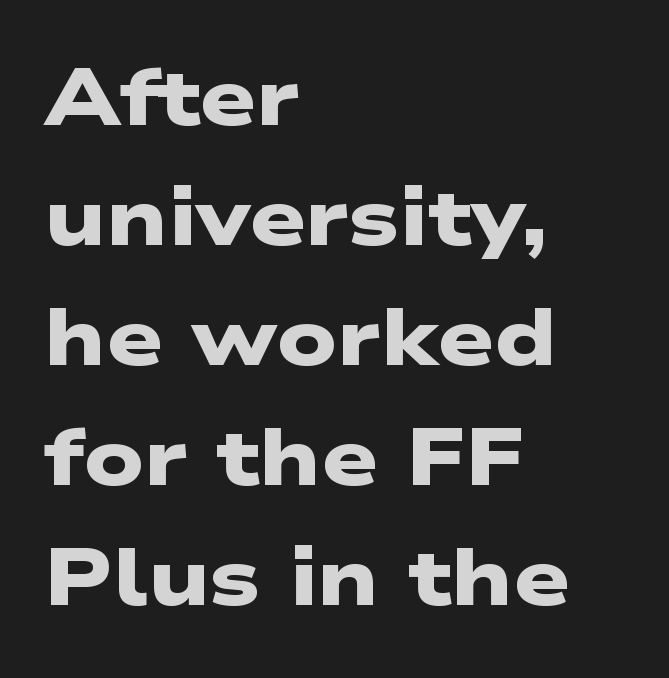
The passage shown is typed in a proportional face where columns would drift. The space beneath each line is pristine and unruled. Successive baselines arrive at the customary interval. You can tell from the bare stems that sans-serif type was used. Line starts are locked; line ends wander.
